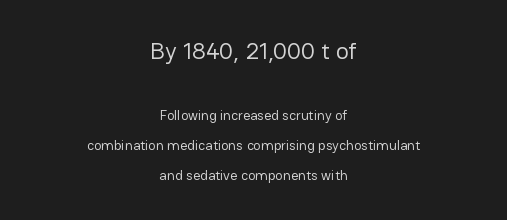
{"italic": "no", "bold": "no", "underline": "no", "align": "center", "line_spacing": "loose", "line_spacing_ratio": 2.15, "letter_spacing": "normal", "letter_spacing_em": 0.0, "larger_block": "first", "size_ratio": 1.71, "glyph_px": 24}
